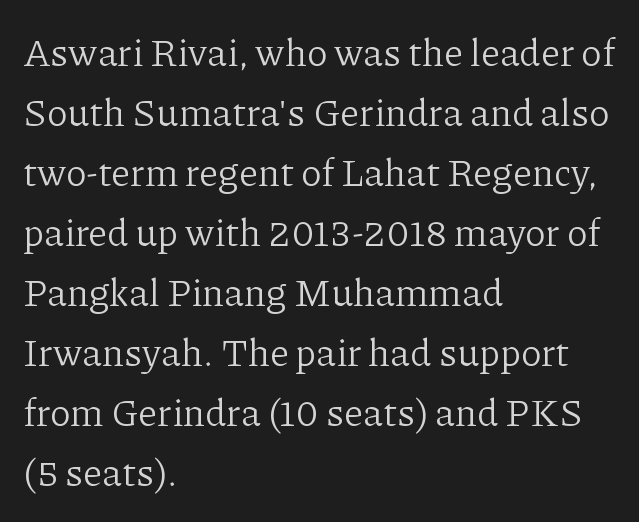
The image shows 38 px light serif type, upright; set left-aligned, normal line spacing (1.58x), normal letter spacing, not underlined; low stroke contrast and a medium x-height.
